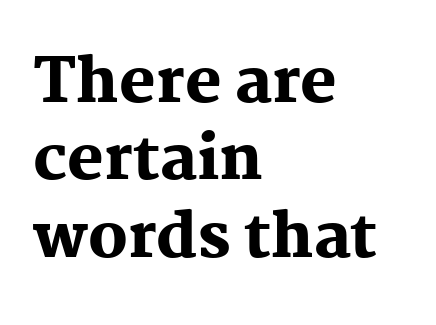
Q: Is the text bold? A: Yes.
Q: Is the text italic (slanted)? A: No, it is upright.
Q: Is the typeface a serif or a sans-serif typeface? A: Serif.
Q: Is the text underlined? A: No.
Q: How is the paragraph aligned? A: Left-aligned.
Q: Is the spacing between letters normal or unusually wide? A: Normal.
Q: Is the spacing between lines tight, normal or loose? A: Normal.
Q: Width (condensed, normal, or wide)? A: Normal.
Q: Stroke contrast? A: Medium.
Q: x-height? A: Medium.
Q: Monospaced? A: No.
